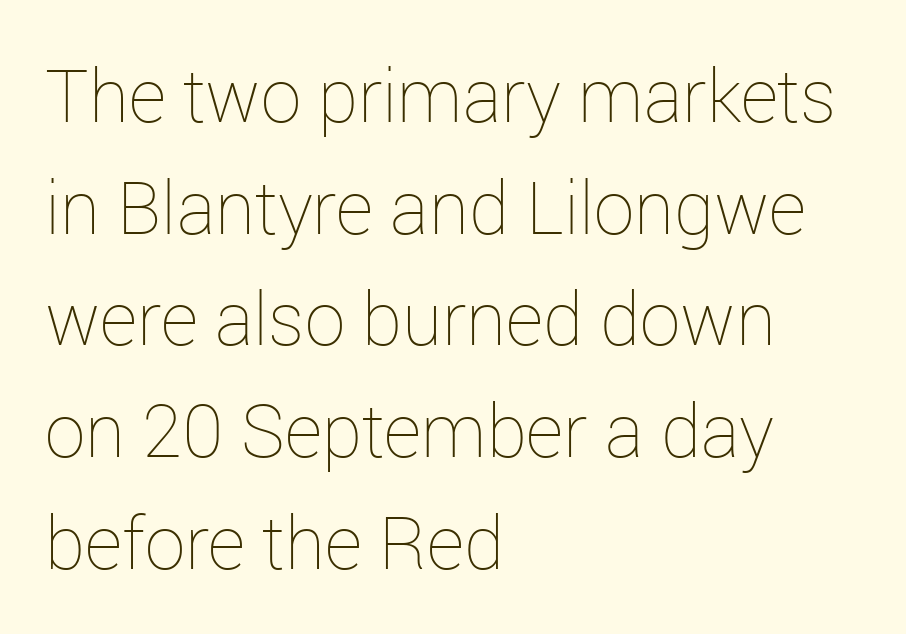
Q: Is the text bold? A: No.
Q: Is the text italic (slanted)? A: No, it is upright.
Q: Is the text underlined? A: No.
Q: How is the paragraph aligned? A: Left-aligned.
Q: Is the spacing between letters normal or unusually wide? A: Normal.
Q: Is the spacing between lines tight, normal or loose? A: Normal.
Q: Width (condensed, normal, or wide)? A: Normal.
Q: Stroke contrast? A: Low.
Q: x-height? A: Medium.
Q: Monospaced? A: No.
